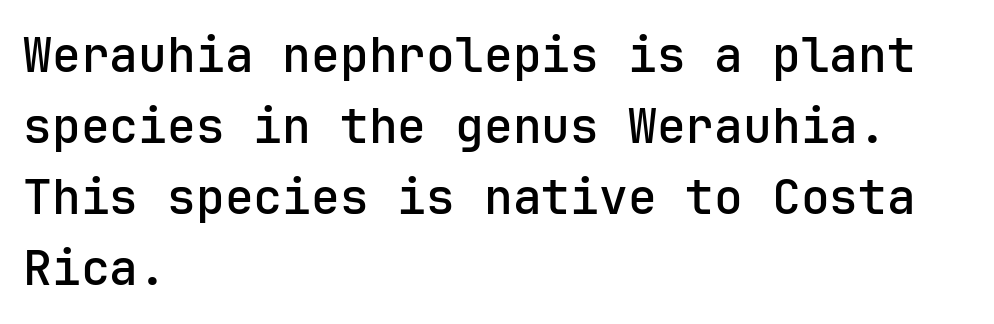
The rendering keeps characters at their native spacing. Horizontal bands of white between lines are of average thickness. Every character sits straight up, as roman type does. Do the characters align in a grid? Yes, the font is monospaced. Left-aligned paragraph, ragged on the right. Look at the bottom of the vertical strokes: they stop flat, with no serifs.
